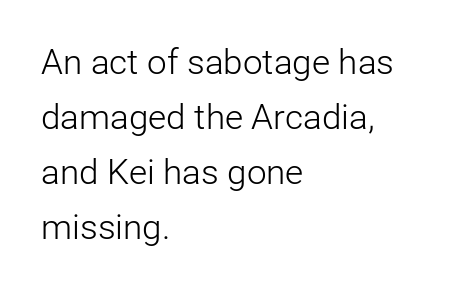
Q: Is the text bold? A: No.
Q: Is the text italic (slanted)? A: No, it is upright.
Q: Is the typeface a serif or a sans-serif typeface? A: Sans-serif.
Q: Is the text underlined? A: No.
Q: How is the paragraph aligned? A: Left-aligned.
Q: Is the spacing between letters normal or unusually wide? A: Normal.
Q: Is the spacing between lines tight, normal or loose? A: Normal.
Q: Width (condensed, normal, or wide)? A: Normal.
Q: Stroke contrast? A: Low.
Q: x-height? A: Medium.
Q: Monospaced? A: No.
